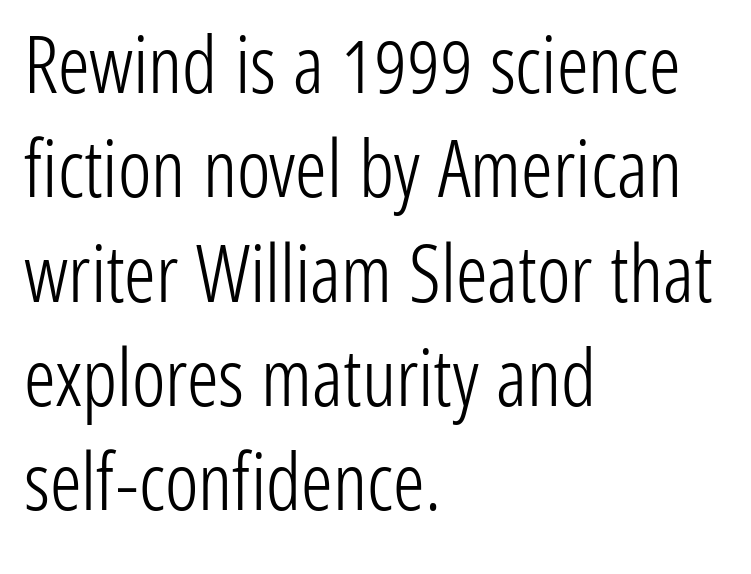
The image shows 79 px light, condensed sans-serif type, upright; set left-aligned, normal line spacing (1.32x), normal letter spacing, not underlined; low stroke contrast and a medium x-height.
